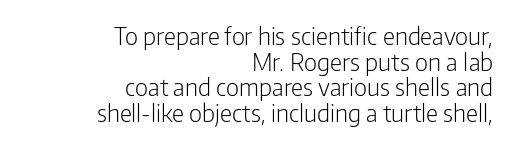
{"italic": "no", "bold": "no", "underline": "no", "align": "right", "line_spacing": "tight", "line_spacing_ratio": 1.07, "letter_spacing": "normal", "letter_spacing_em": 0.0, "glyph_px": 24}
